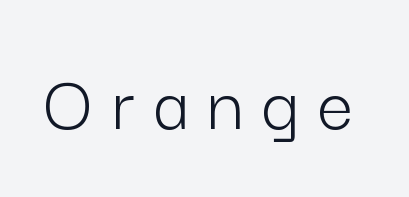
The image shows 80 px light sans-serif type, upright; set unusually wide letter spacing (+0.25 em), not underlined; low stroke contrast and a medium x-height.
